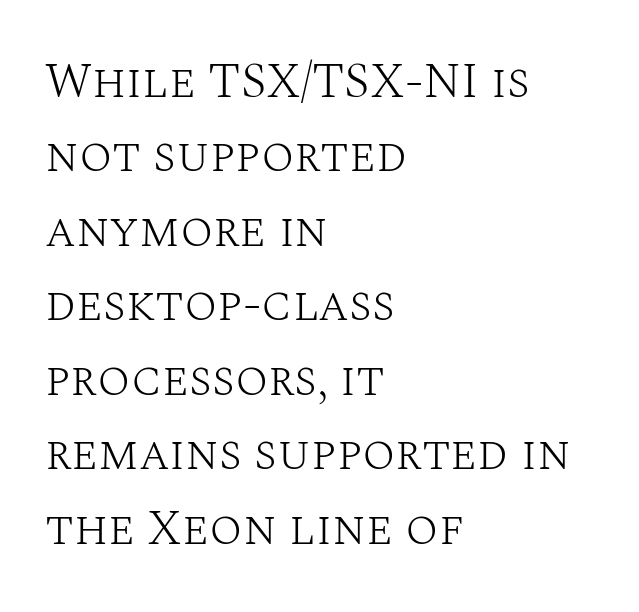
{"serif": "yes", "italic": "no", "bold": "no", "weight": "light", "width": "normal", "stroke_contrast": "medium", "x_height": "large", "monospaced": "no", "underline": "no", "align": "left", "line_spacing": "normal", "line_spacing_ratio": 1.52, "letter_spacing": "normal", "letter_spacing_em": 0.0, "glyph_px": 49}
